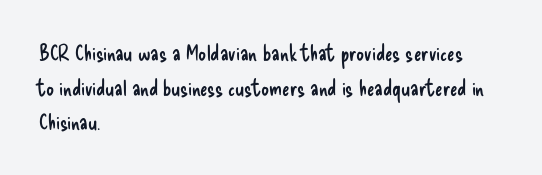
Q: Is the text bold? A: No.
Q: Is the text italic (slanted)? A: No, it is upright.
Q: Is the text underlined? A: No.
Q: How is the paragraph aligned? A: Left-aligned.
Q: Is the spacing between letters normal or unusually wide? A: Normal.
Q: Is the spacing between lines tight, normal or loose? A: Normal.
